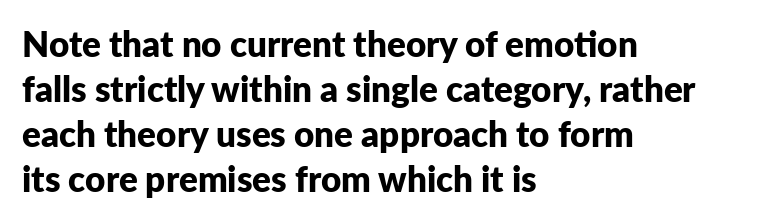
The image shows 35 px bold sans-serif type, upright; set left-aligned, normal line spacing (1.29x), normal letter spacing, not underlined; low stroke contrast and a medium x-height.
